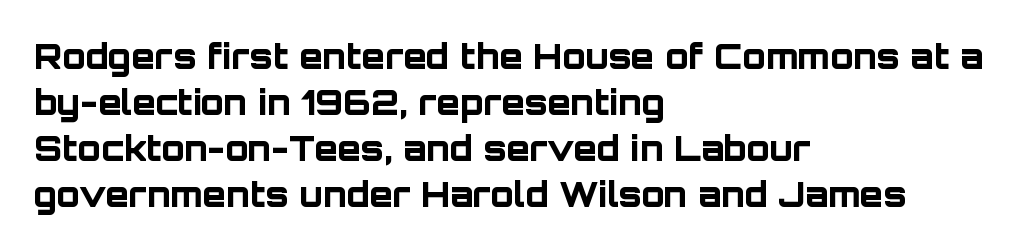
{"serif": "no", "italic": "no", "bold": "yes", "weight": "bold", "width": "normal", "stroke_contrast": "low", "x_height": "large", "monospaced": "no", "underline": "no", "align": "left", "line_spacing": "normal", "line_spacing_ratio": 1.35, "letter_spacing": "normal", "letter_spacing_em": 0.0, "glyph_px": 34}
